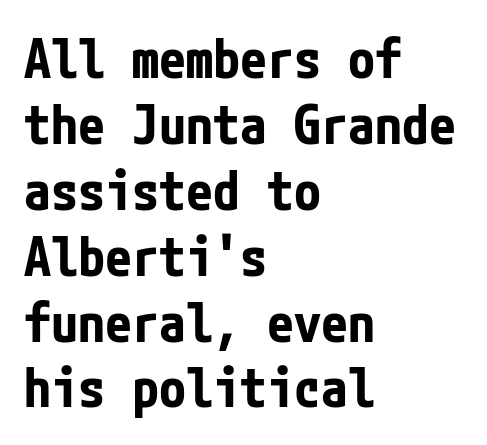
{"serif": "no", "italic": "no", "bold": "yes", "weight": "bold", "width": "condensed", "stroke_contrast": "low", "x_height": "medium", "underline": "no", "align": "left", "line_spacing_ratio": 1.22, "letter_spacing": "normal", "letter_spacing_em": 0.0, "glyph_px": 54}
